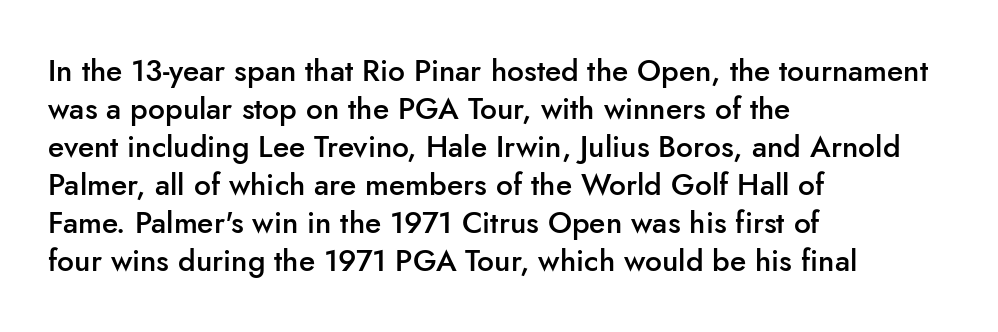
Set as a demibold, roughly 600 on the weight scale. A typesetter would mark this as roman, not italic. The letters advance in unequal steps, a hallmark of proportional type. Layout note: lines flush left. Nobody touched the tracking dial on this one.
